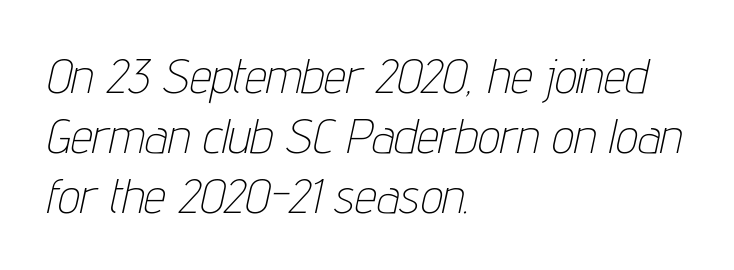
Default kerning and tracking; the words read as compact shapes. Has an underline been added? It has not. The passage is arranged the way most books set body copy — flush left. The rendering applies a slant to the glyphs. Varying glyph widths throughout — classic text-font behaviour.
